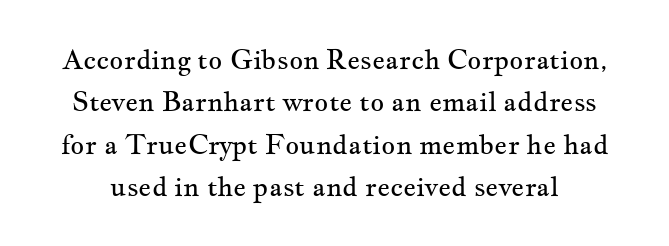
{"italic": "no", "bold": "no", "underline": "no", "line_spacing": "normal", "line_spacing_ratio": 1.57, "letter_spacing": "normal", "letter_spacing_em": 0.0, "glyph_px": 27}
